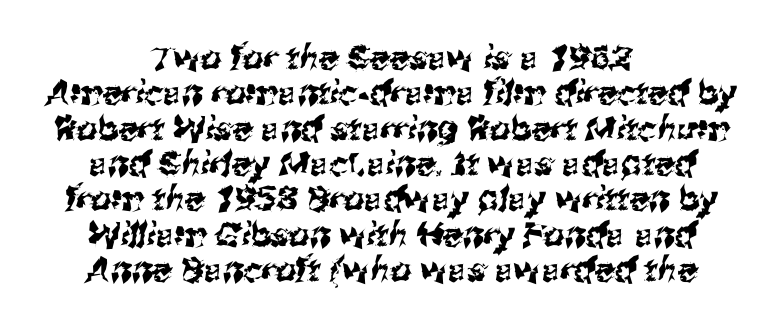
The image shows 33 px sans-serif type; set centered, tight line spacing (1.07x), normal letter spacing, not underlined; medium stroke contrast and a medium x-height.
